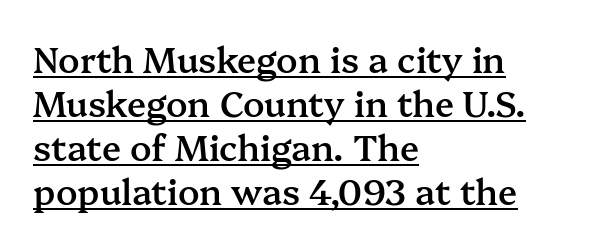
{"serif": "yes", "italic": "no", "bold": "semi", "weight": "semibold", "width": "normal", "stroke_contrast": "medium", "x_height": "medium", "monospaced": "no", "underline": "yes", "align": "left", "line_spacing": "normal", "line_spacing_ratio": 1.26, "letter_spacing": "normal", "letter_spacing_em": 0.0, "glyph_px": 35}
